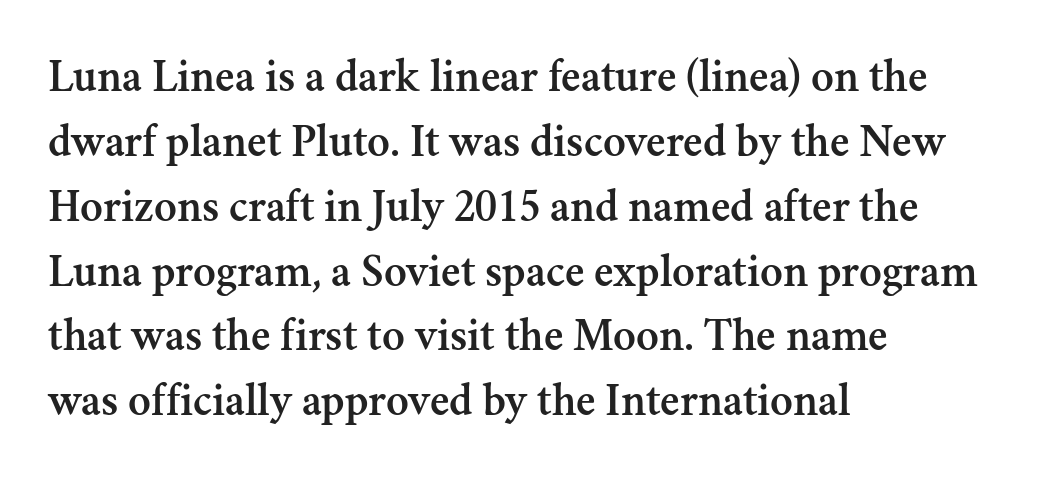
{"serif": "yes", "italic": "no", "width": "normal", "stroke_contrast": "medium", "x_height": "small", "monospaced": "no", "underline": "no", "align": "left", "line_spacing": "normal", "line_spacing_ratio": 1.38, "letter_spacing": "normal", "letter_spacing_em": 0.0, "glyph_px": 47}
